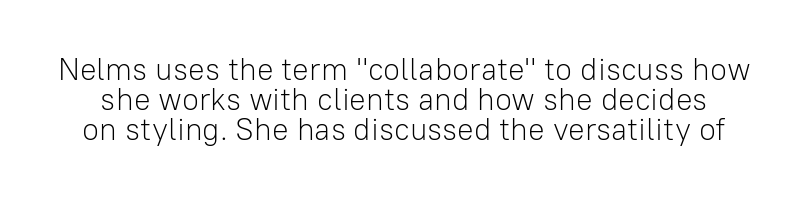
{"serif": "no", "italic": "no", "bold": "no", "weight": "light", "width": "normal", "stroke_contrast": "low", "x_height": "medium", "monospaced": "no", "underline": "no", "line_spacing": "tight", "line_spacing_ratio": 0.97, "letter_spacing": "normal", "letter_spacing_em": 0.0, "glyph_px": 31}
